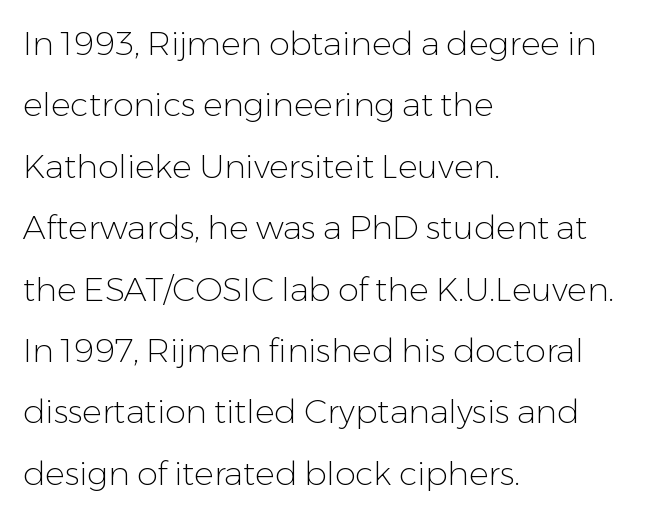
Letter spacing: default. Type style note: lacks serifs. The paragraph has a hard left edge and a soft right edge. Check the space under the baseline: it is left empty. Note the varied advance widths — an 'i' is clearly narrower than an 'm'. Do the letters lean? They stand straight.
